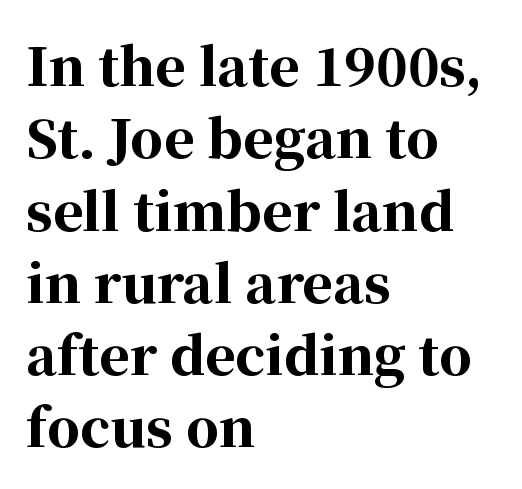
Q: Is the text bold? A: Yes.
Q: Is the text italic (slanted)? A: No, it is upright.
Q: Is the typeface a serif or a sans-serif typeface? A: Serif.
Q: Is the text underlined? A: No.
Q: How is the paragraph aligned? A: Left-aligned.
Q: Is the spacing between letters normal or unusually wide? A: Normal.
Q: Is the spacing between lines tight, normal or loose? A: Normal.
Q: Width (condensed, normal, or wide)? A: Normal.
Q: Stroke contrast? A: High.
Q: x-height? A: Medium.
Q: Monospaced? A: No.
